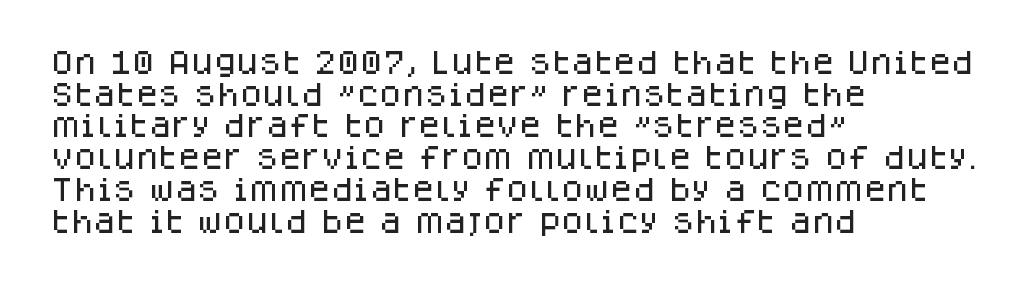
The lettering stays uniformly vertical, giving the passage a roman look. The baseline area is clear. The setting favours the left margin, as ordinary paragraphs usually do. These lines keep a tight, regular rhythm from letter to letter.
